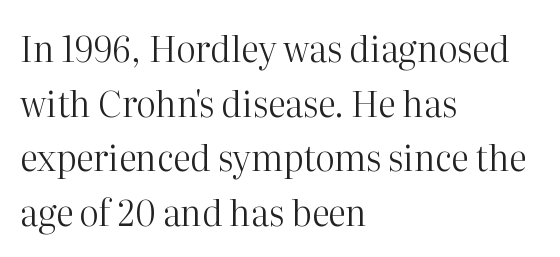
The image shows 35 px regular-weight serif type, upright; set left-aligned, normal line spacing (1.56x), normal letter spacing, not underlined; high stroke contrast and a medium x-height.
